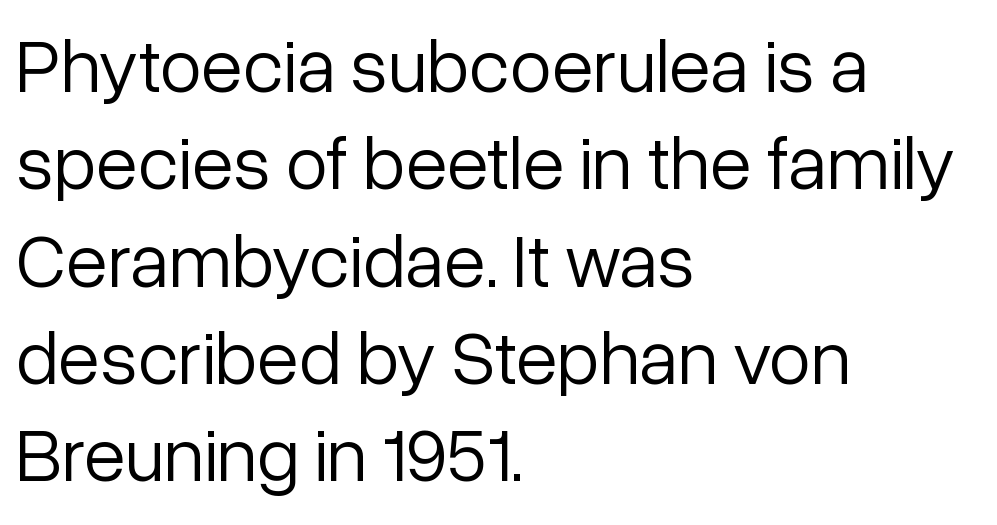
Q: Is the text bold? A: No.
Q: Is the text italic (slanted)? A: No, it is upright.
Q: Is the typeface a serif or a sans-serif typeface? A: Sans-serif.
Q: Is the text underlined? A: No.
Q: How is the paragraph aligned? A: Left-aligned.
Q: Is the spacing between letters normal or unusually wide? A: Normal.
Q: Is the spacing between lines tight, normal or loose? A: Normal.
Q: Width (condensed, normal, or wide)? A: Normal.
Q: Stroke contrast? A: Low.
Q: x-height? A: Medium.
Q: Monospaced? A: No.
